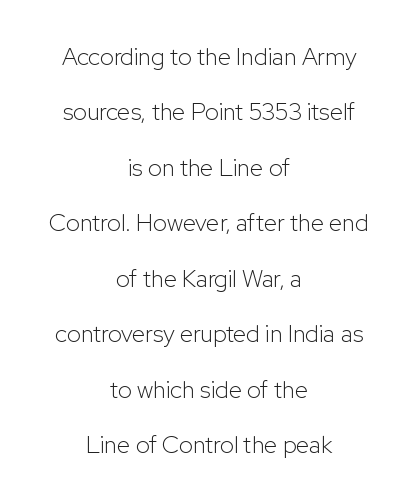
{"italic": "no", "bold": "no", "underline": "no", "align": "center", "line_spacing": "loose", "line_spacing_ratio": 2.31, "letter_spacing": "normal", "letter_spacing_em": 0.0, "glyph_px": 24}
